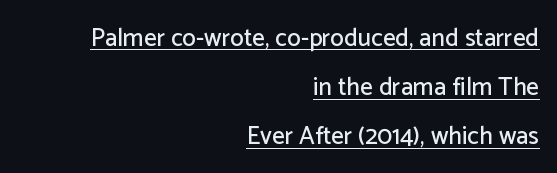
Q: Is the text italic (slanted)? A: No, it is upright.
Q: Is the text underlined? A: Yes.
Q: How is the paragraph aligned? A: Right-aligned.
Q: Is the spacing between letters normal or unusually wide? A: Normal.
Q: Is the spacing between lines tight, normal or loose? A: Loose.
